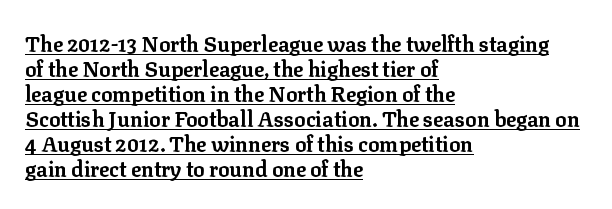
The image shows 21 px bold type, upright; set left-aligned, line spacing 1.19x, normal letter spacing, underlined.
